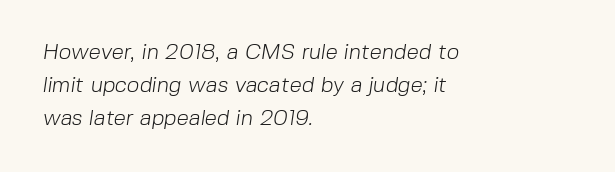
{"bold": "no", "underline": "no", "align": "left", "line_spacing": "normal", "line_spacing_ratio": 1.49, "letter_spacing": "normal", "letter_spacing_em": 0.0, "glyph_px": 22}
